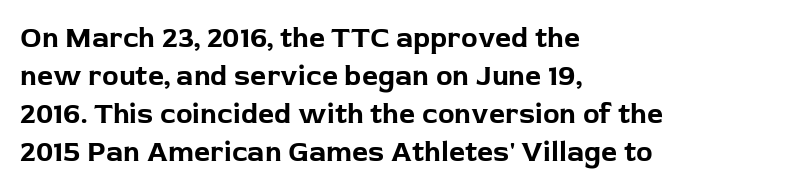
{"serif": "no", "italic": "no", "bold": "yes", "weight": "bold", "width": "normal", "stroke_contrast": "low", "x_height": "medium", "monospaced": "no", "underline": "no", "align": "left", "line_spacing": "normal", "line_spacing_ratio": 1.36, "letter_spacing": "normal", "letter_spacing_em": 0.0, "glyph_px": 28}
